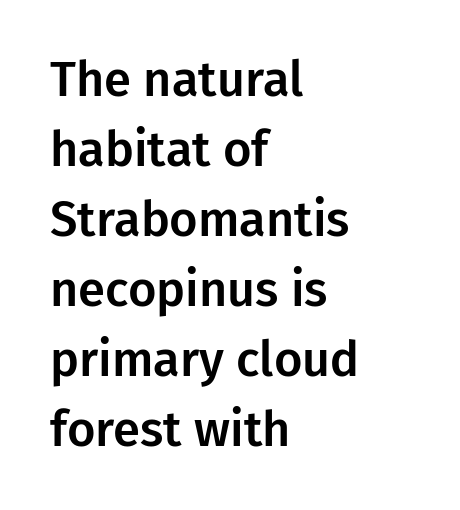
A typesetter would call this leading conventional body-copy spacing. The font's upright variant was chosen for this text. The letters advance in unequal steps, a hallmark of proportional type. Is the block centered? No — it sits flush against the left margin. No extra tracking has been applied to these lines. The gap between lines stays unmarked.
